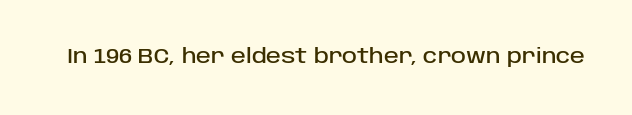
The image shows 20 px text type, upright; set normal letter spacing, not underlined.
